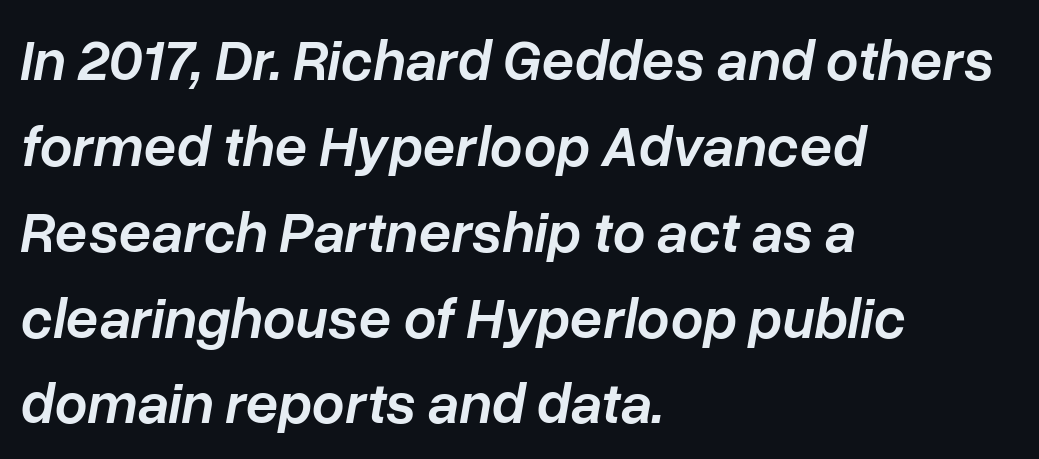
{"italic": "yes", "lean": "right", "slant_degrees": 10, "bold": "semi", "weight": "semibold", "width": "normal", "stroke_contrast": "low", "x_height": "medium", "monospaced": "no", "underline": "no", "align": "left", "line_spacing": "normal", "line_spacing_ratio": 1.48, "letter_spacing": "normal", "letter_spacing_em": 0.0, "glyph_px": 58}
